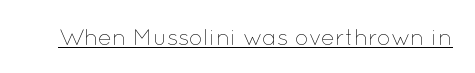
The image shows 23 px text type, upright; set normal letter spacing, underlined.
